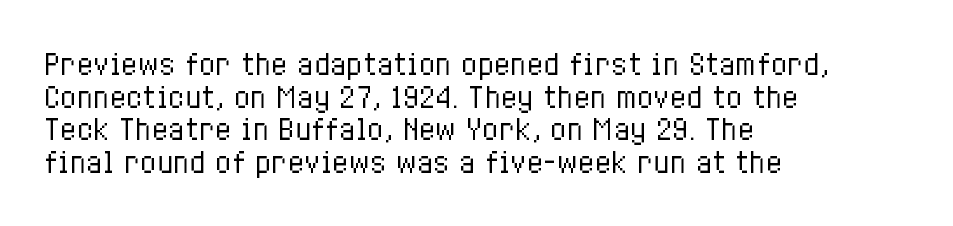
What stands out about the letter spacing? Nothing — it is the standard amount. This is not heavy type; no bold has been used. Just letters on the line, the space beneath them empty. Notice how the stems are strictly vertical — no italics here. This rendering uses left alignment, leaving the right contour irregular.
